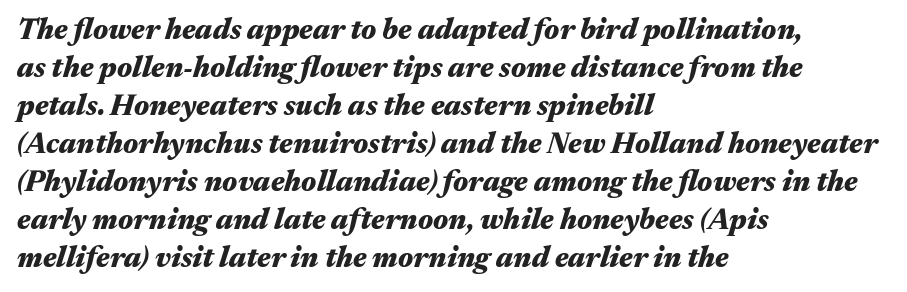
Q: Is the text bold? A: Yes.
Q: Is the text italic (slanted)? A: Yes, it leans right by about 17 degrees.
Q: Is the text underlined? A: No.
Q: How is the paragraph aligned? A: Left-aligned.
Q: Is the spacing between letters normal or unusually wide? A: Normal.
Q: Is the spacing between lines tight, normal or loose? A: Normal.
Q: Width (condensed, normal, or wide)? A: Wide.
Q: Stroke contrast? A: Medium.
Q: x-height? A: Medium.
Q: Monospaced? A: No.
